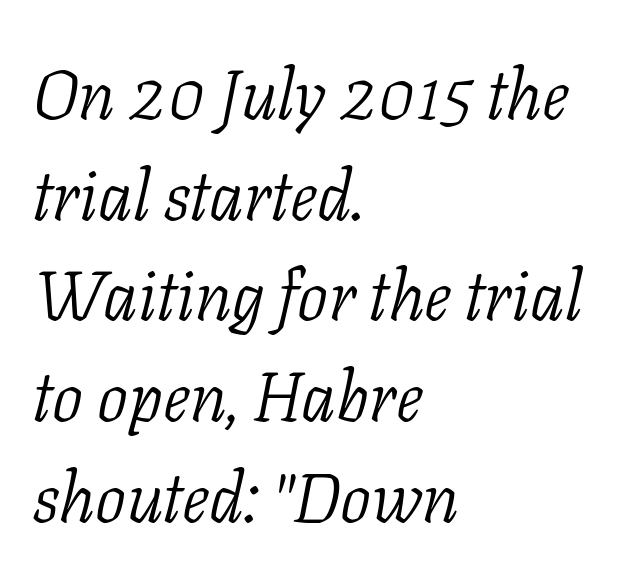
Q: Is the text bold? A: No.
Q: Is the text italic (slanted)? A: Yes, it leans right by about 11 degrees.
Q: Is the typeface a serif or a sans-serif typeface? A: Serif.
Q: Is the text underlined? A: No.
Q: How is the paragraph aligned? A: Left-aligned.
Q: Is the spacing between letters normal or unusually wide? A: Normal.
Q: Is the spacing between lines tight, normal or loose? A: Normal.
Q: Width (condensed, normal, or wide)? A: Normal.
Q: Stroke contrast? A: Low.
Q: x-height? A: Medium.
Q: Monospaced? A: No.
